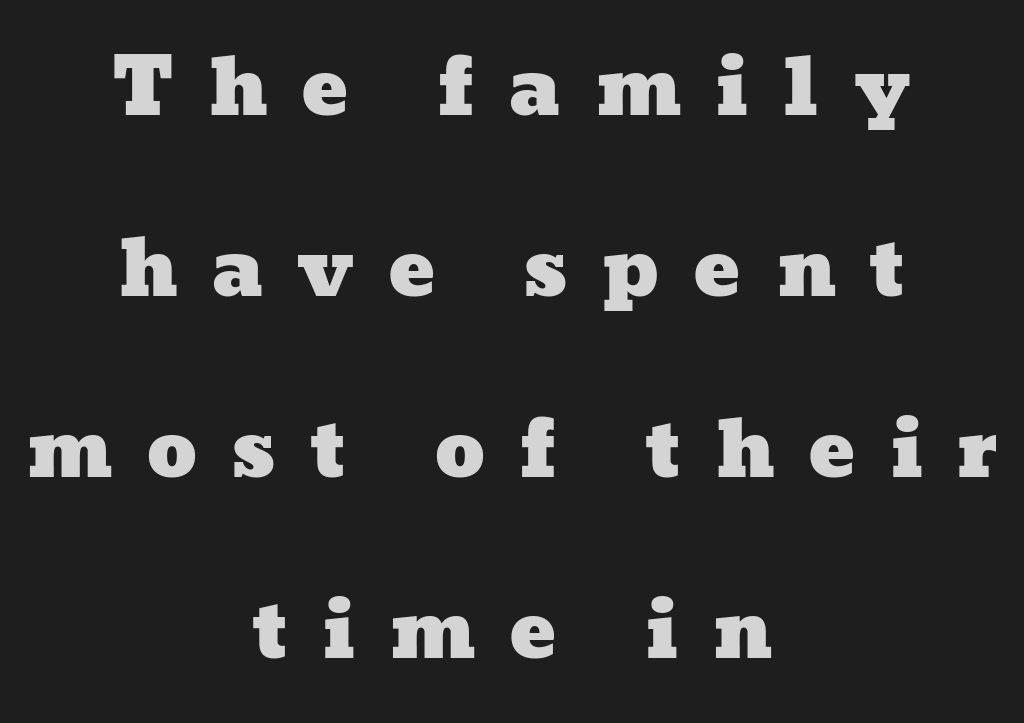
The horizontal fit of the characters is loose and conspicuously gappy. This sample has the flowing, uneven cadence of proportional lettering. Compared with a flush-left layout, this one balances lines on the center instead. Unmarked baselines from the first word to the last. Leading is clearly above the norm, producing a sparse column.
